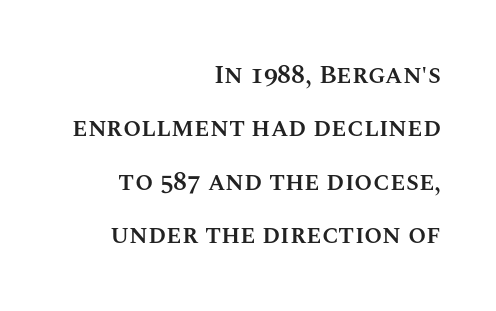
Notice the wide empty band between every row — that's loose leading. These lines are set flush right with a ragged left edge. The strip under each line holds only bare page. I'd describe the lettering as semibold — firm but not a full bold. Inter-character spacing is left at the font's built-in metrics. Do the letters lean? They stand straight.
